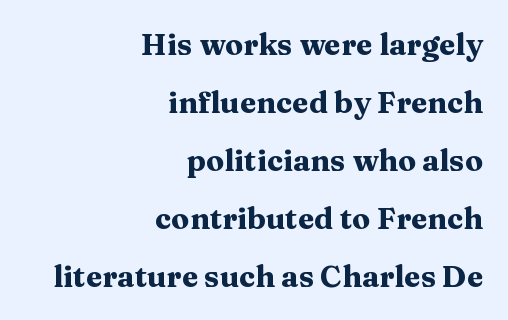
The sample has been set heavy, in full bold. The letters stand upright; this is a roman face. The ragged edge is on the left, which tells us the setting is flush right. Plain, unruled lines of type. The designer dialed line spacing up above the default.
